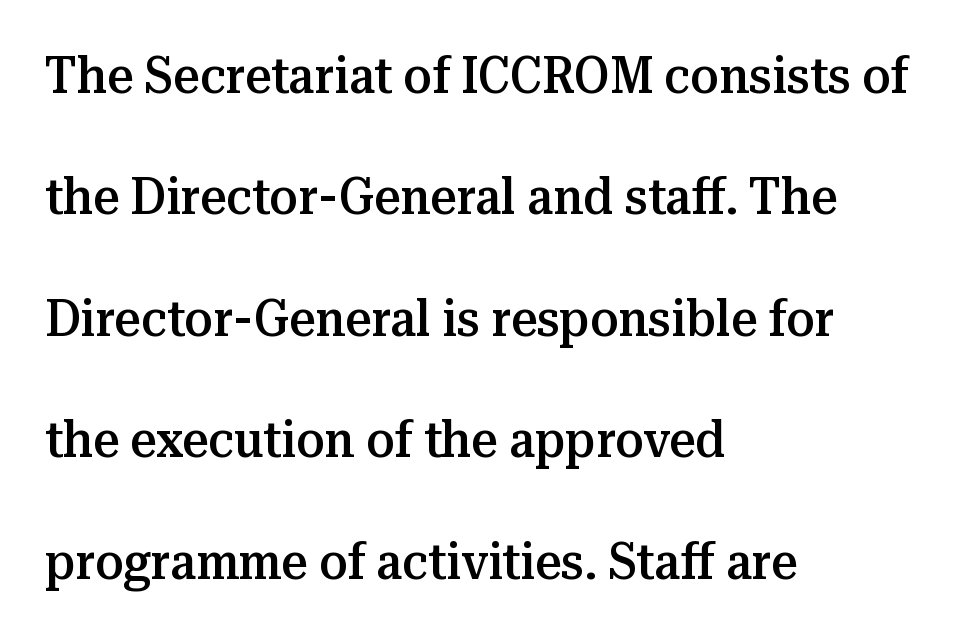
The image shows 51 px semibold serif type, upright; set left-aligned, loose line spacing (2.38x), normal letter spacing, not underlined; medium stroke contrast and a medium x-height.
